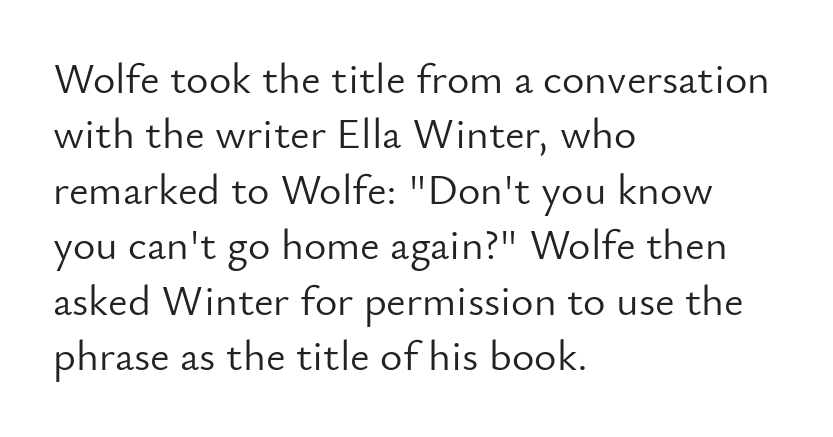
Q: Is the text bold? A: No.
Q: Is the text italic (slanted)? A: No, it is upright.
Q: Is the typeface a serif or a sans-serif typeface? A: Sans-serif.
Q: Is the text underlined? A: No.
Q: How is the paragraph aligned? A: Left-aligned.
Q: Is the spacing between letters normal or unusually wide? A: Normal.
Q: Is the spacing between lines tight, normal or loose? A: Normal.
Q: Width (condensed, normal, or wide)? A: Normal.
Q: Stroke contrast? A: Low.
Q: x-height? A: Small.
Q: Monospaced? A: No.
